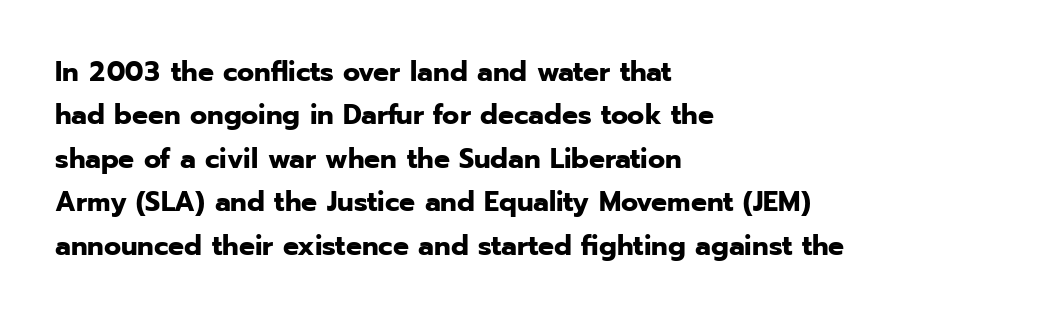
Q: Is the text bold? A: Yes.
Q: Is the text italic (slanted)? A: No, it is upright.
Q: Is the typeface a serif or a sans-serif typeface? A: Sans-serif.
Q: Is the text underlined? A: No.
Q: How is the paragraph aligned? A: Left-aligned.
Q: Is the spacing between letters normal or unusually wide? A: Normal.
Q: Is the spacing between lines tight, normal or loose? A: Normal.
Q: Width (condensed, normal, or wide)? A: Normal.
Q: Stroke contrast? A: Low.
Q: x-height? A: Medium.
Q: Monospaced? A: No.
